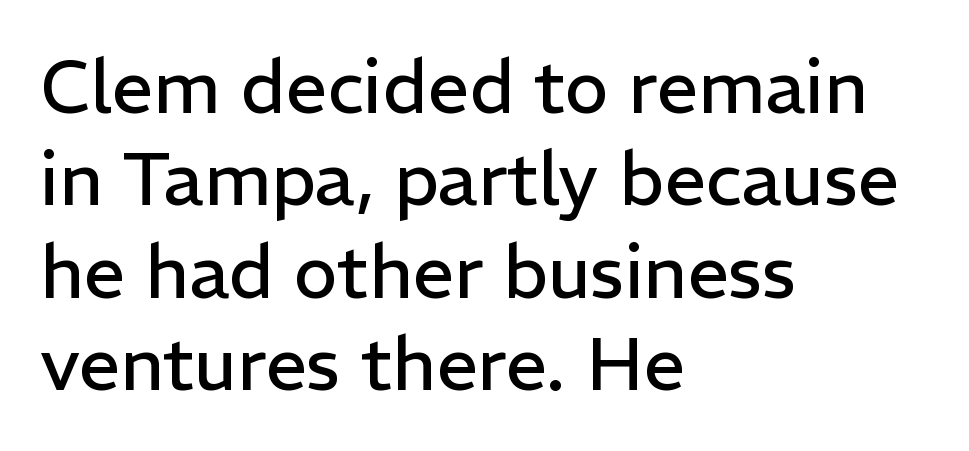
The image shows 74 px regular-weight sans-serif type, upright; set left-aligned, normal line spacing (1.25x), normal letter spacing, not underlined; low stroke contrast and a medium x-height.
